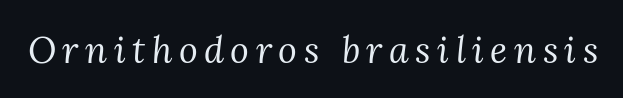
To sum up the face: it has serifs. Just letters on the line, the space beneath them empty. Does the lettering tilt? It does — this is italic. Varying glyph widths throughout — classic text-font behaviour. The letters look calm and open, with moderate or lighter stems.
